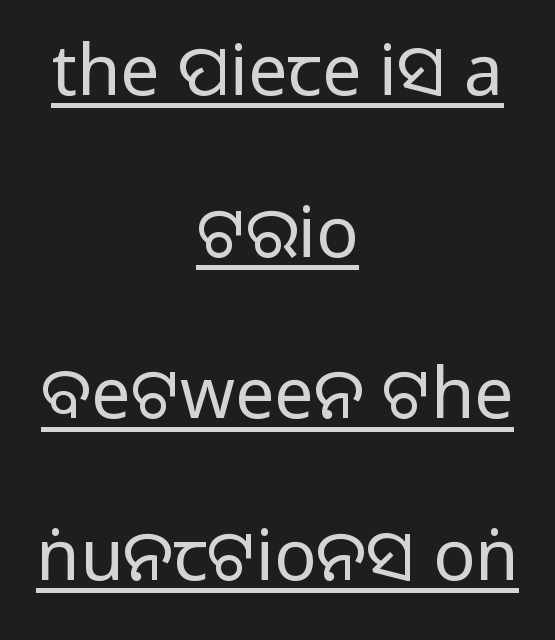
Q: Is the text italic (slanted)? A: No, it is upright.
Q: Is the typeface a serif or a sans-serif typeface? A: Sans-serif.
Q: Is the text underlined? A: Yes.
Q: How is the paragraph aligned? A: Centered.
Q: Is the spacing between letters normal or unusually wide? A: Normal.
Q: Is the spacing between lines tight, normal or loose? A: Loose.
Q: Width (condensed, normal, or wide)? A: Normal.
Q: Stroke contrast? A: Medium.
Q: Monospaced? A: No.
